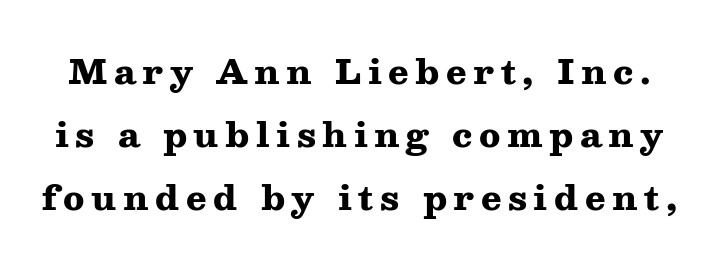
The image shows 34 px heavy, wide serif type, upright; set line spacing 1.85x, not underlined; medium stroke contrast and a medium x-height.
